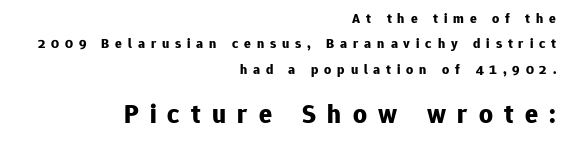
You could only call the tracking loose — the letters float apart. The space beneath each line is pristine and unruled. The ragged edge is on the left, which tells us the setting is flush right. The letters stand straight up with perfectly vertical stems.
